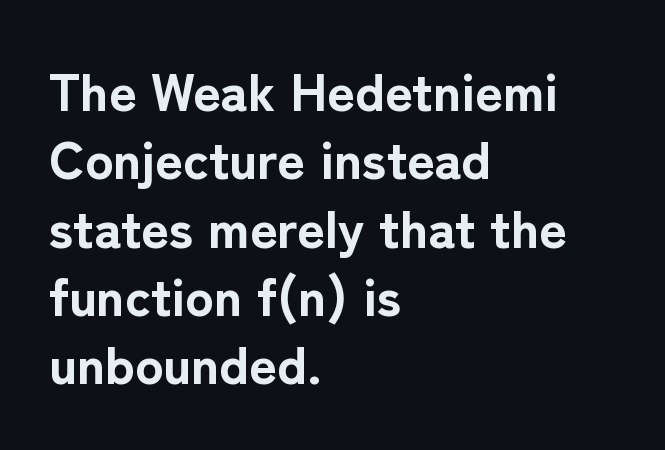
The lines sit at an ordinary, default distance from one another. Looks like regular typesetting: each glyph gets only the width it needs. A typesetter would call this zero additional tracking. Words float on clear page, feet unadorned. Nope, not italic — everything's standing straight.
